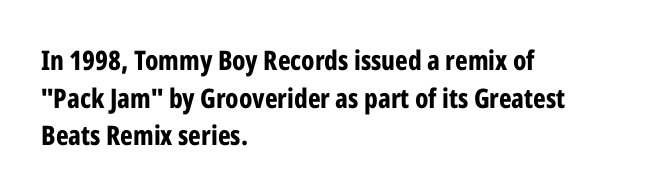
Its strokes are broad and dark, the hallmark of bold type. The letterforms sit shoulder to shoulder at normal distance. Horizontal alignment here is leftward, the default for most running prose. Each new line begins a customary step beneath the previous one. Has an underline been added? It has not. Characters remain perfectly vertical along every line.
